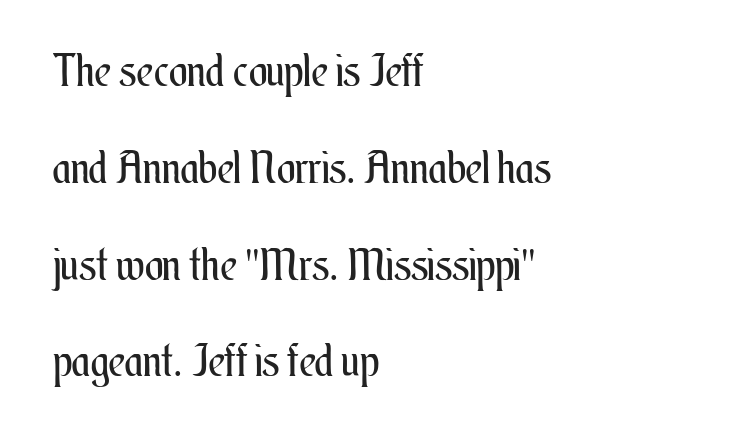
Q: Is the text bold? A: No.
Q: Is the text italic (slanted)? A: No, it is upright.
Q: Is the text underlined? A: No.
Q: How is the paragraph aligned? A: Left-aligned.
Q: Is the spacing between letters normal or unusually wide? A: Normal.
Q: Is the spacing between lines tight, normal or loose? A: Loose.
Q: Width (condensed, normal, or wide)? A: Condensed.
Q: Stroke contrast? A: Medium.
Q: x-height? A: Small.
Q: Monospaced? A: No.
